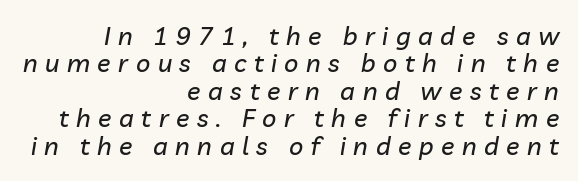
{"italic": "yes", "lean": "right", "slant_degrees": 10, "underline": "no", "align": "right", "line_spacing": "tight", "line_spacing_ratio": 1.1, "letter_spacing": "wide", "letter_spacing_em": 0.3, "glyph_px": 25}
